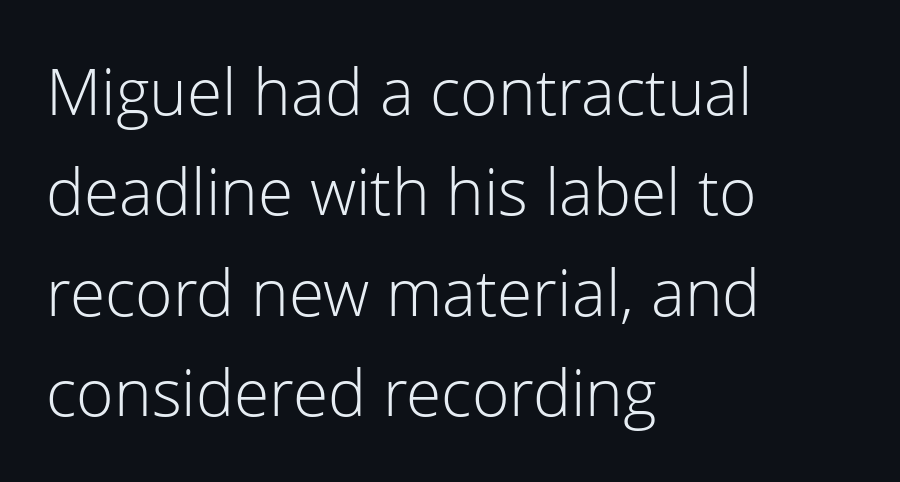
{"serif": "no", "italic": "no", "bold": "no", "weight": "light", "width": "normal", "stroke_contrast": "low", "x_height": "medium", "monospaced": "no", "underline": "no", "align": "left", "line_spacing": "normal", "line_spacing_ratio": 1.57, "letter_spacing": "normal", "letter_spacing_em": 0.0, "glyph_px": 64}
